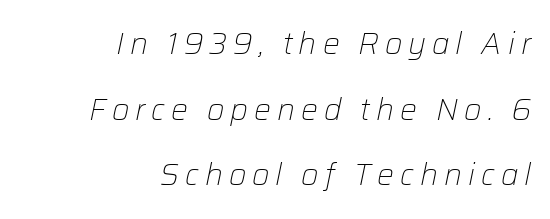
{"italic": "yes", "lean": "right", "slant_degrees": 12, "bold": "no", "weight": "light", "width": "normal", "stroke_contrast": "low", "x_height": "medium", "monospaced": "no", "underline": "no", "align": "right", "line_spacing": "loose", "line_spacing_ratio": 2.19, "letter_spacing": "wide", "letter_spacing_em": 0.2, "glyph_px": 30}
